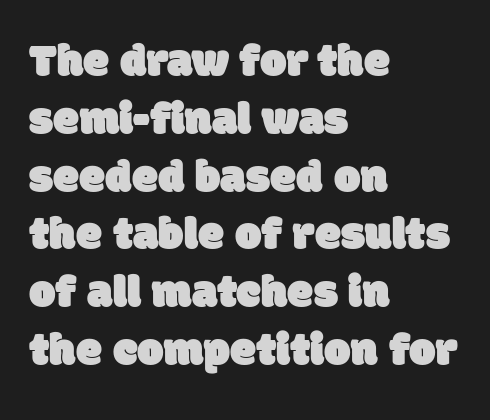
The image shows 47 px sans-serif type; set left-aligned, line spacing 1.23x, normal letter spacing, not underlined; low stroke contrast and a large x-height.
